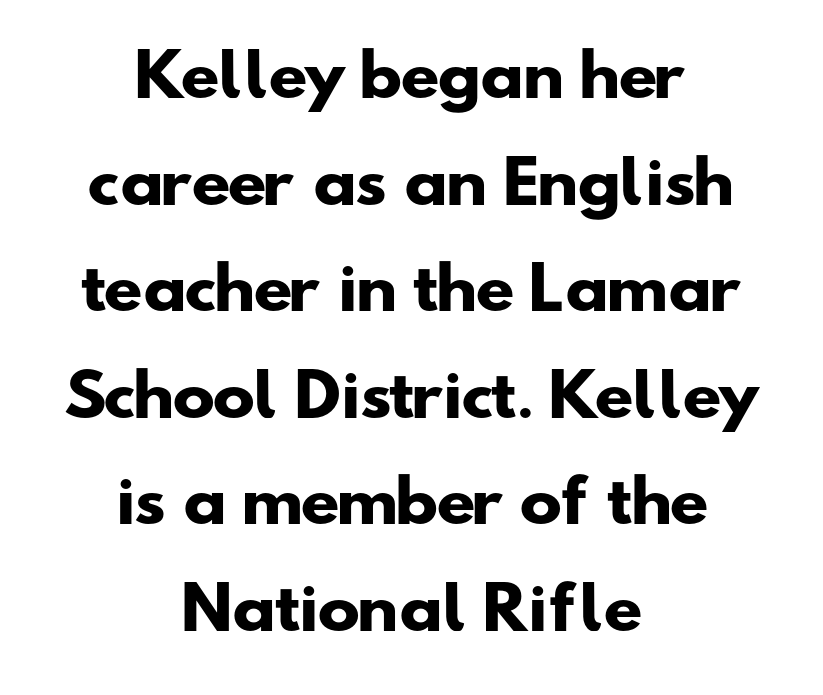
The image shows 57 px heavy, wide sans-serif type; set centered, line spacing 1.87x, normal letter spacing, not underlined; low stroke contrast and a small x-height.
